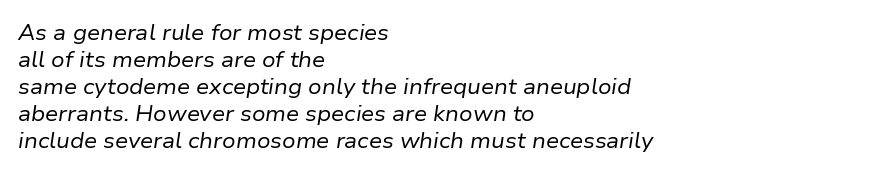
Q: Is the text bold? A: No.
Q: Is the text italic (slanted)? A: Yes, it leans right by about 9 degrees.
Q: Is the text underlined? A: No.
Q: How is the paragraph aligned? A: Left-aligned.
Q: Is the spacing between letters normal or unusually wide? A: Normal.
Q: Is the spacing between lines tight, normal or loose? A: Normal.
